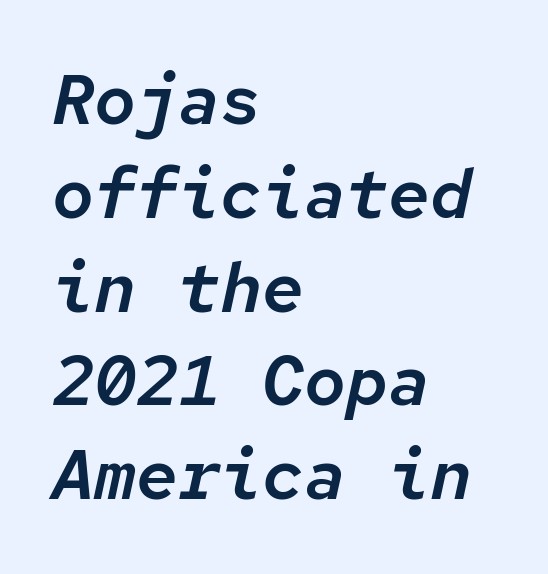
Do the characters align in a grid? Yes, the font is monospaced. The rendering applies a slant to the glyphs. Normally led — the rows are evenly, conventionally spaced. Caption: multi-line text, flush left, ragged right.
